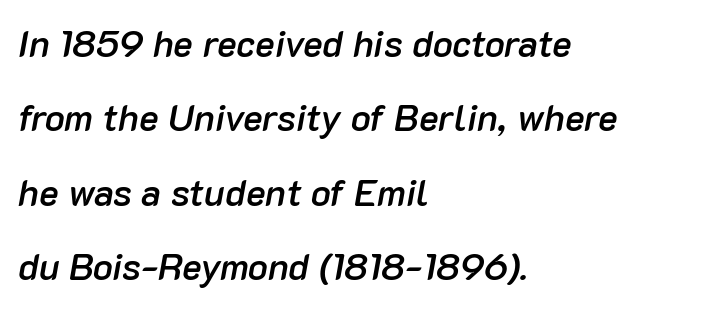
Q: Is the text bold? A: Semi-bold.
Q: Is the text italic (slanted)? A: Yes, it leans right by about 10 degrees.
Q: Is the text underlined? A: No.
Q: How is the paragraph aligned? A: Left-aligned.
Q: Is the spacing between letters normal or unusually wide? A: Normal.
Q: Is the spacing between lines tight, normal or loose? A: Loose.
Q: Width (condensed, normal, or wide)? A: Normal.
Q: Stroke contrast? A: Low.
Q: x-height? A: Medium.
Q: Monospaced? A: No.
